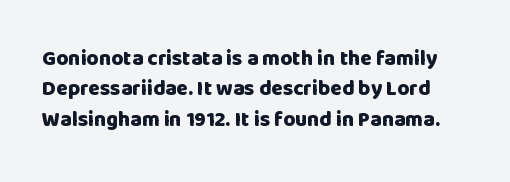
Strong, thick strokes mark this as bold type. Is there much room between lines? A standard amount, neither cramped nor airy. Descender tails drop into unmarked territory. This rendering leaves character spacing at its baseline value. Tall strokes in this sample are plumb rather than angled.
